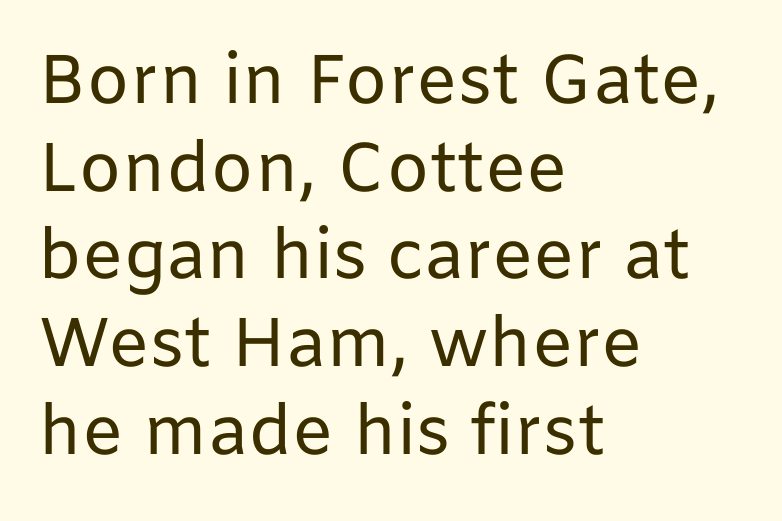
Q: Is the text bold? A: No.
Q: Is the text italic (slanted)? A: No, it is upright.
Q: Is the typeface a serif or a sans-serif typeface? A: Sans-serif.
Q: Is the text underlined? A: No.
Q: How is the paragraph aligned? A: Left-aligned.
Q: Is the spacing between letters normal or unusually wide? A: Normal.
Q: Is the spacing between lines tight, normal or loose? A: Normal.
Q: Width (condensed, normal, or wide)? A: Normal.
Q: Stroke contrast? A: Low.
Q: x-height? A: Medium.
Q: Monospaced? A: No.
